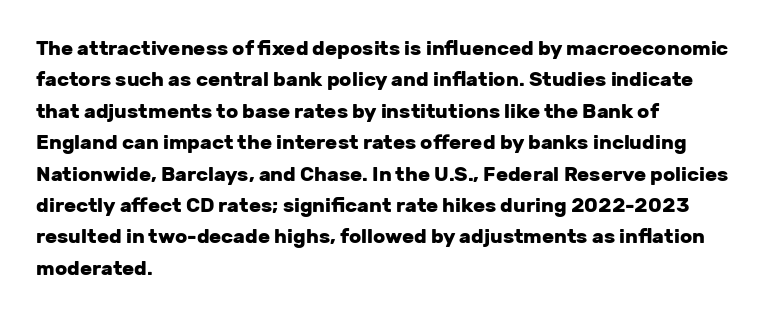
The image shows 20 px bold type, upright; set left-aligned, normal line spacing (1.57x), normal letter spacing, not underlined.
